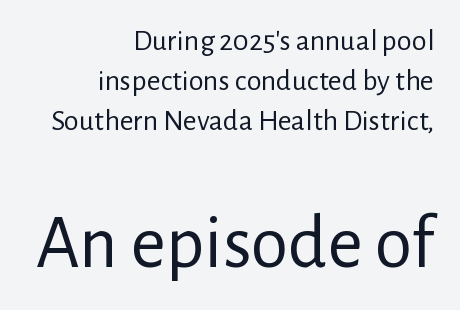
Q: Is the text bold? A: No.
Q: Is the text italic (slanted)? A: No, it is upright.
Q: Is the typeface a serif or a sans-serif typeface? A: Sans-serif.
Q: Is the text underlined? A: No.
Q: How is the paragraph aligned? A: Right-aligned.
Q: Is the spacing between letters normal or unusually wide? A: Normal.
Q: Is the spacing between lines tight, normal or loose? A: Normal.
Q: Which block of text is set in a larger size, the first (top) or the second (bottom)? A: The second (bottom) one.
Q: Width (condensed, normal, or wide)? A: Normal.
Q: Stroke contrast? A: Low.
Q: x-height? A: Medium.
Q: Monospaced? A: No.
